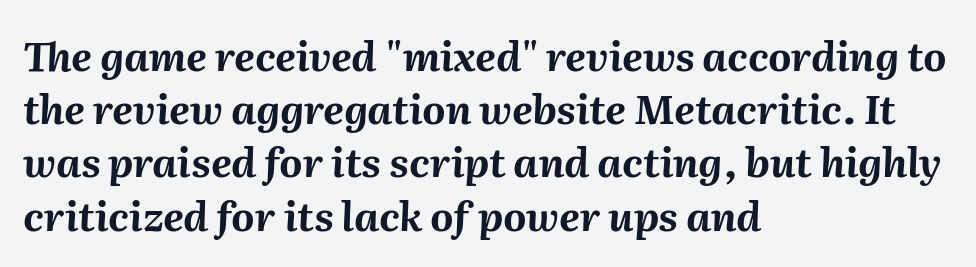
Q: Is the text bold? A: Yes.
Q: Is the text italic (slanted)? A: Yes, it leans right by about 2 degrees.
Q: Is the text underlined? A: No.
Q: How is the paragraph aligned? A: Left-aligned.
Q: Is the spacing between letters normal or unusually wide? A: Normal.
Q: Is the spacing between lines tight, normal or loose? A: Normal.
Q: Width (condensed, normal, or wide)? A: Normal.
Q: Stroke contrast? A: Medium.
Q: x-height? A: Medium.
Q: Monospaced? A: No.
